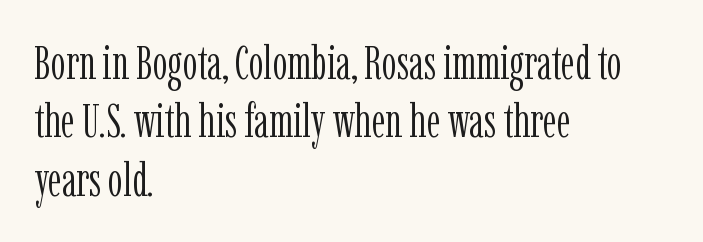
{"serif": "yes", "italic": "no", "bold": "no", "weight": "light", "width": "condensed", "stroke_contrast": "low", "x_height": "medium", "monospaced": "no", "underline": "no", "align": "left", "line_spacing_ratio": 1.24, "letter_spacing": "normal", "letter_spacing_em": 0.0, "glyph_px": 47}
